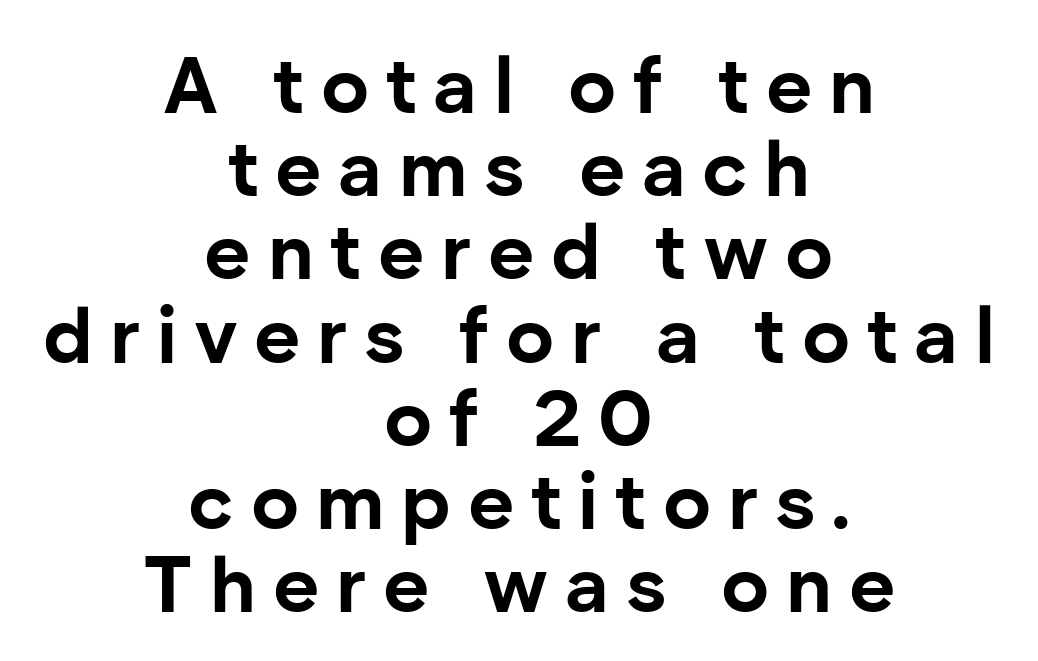
{"serif": "no", "italic": "no", "bold": "yes", "weight": "bold", "width": "normal", "stroke_contrast": "low", "x_height": "medium", "monospaced": "no", "underline": "no", "align": "center", "line_spacing": "tight", "line_spacing_ratio": 1.04, "letter_spacing": "wide", "letter_spacing_em": 0.21, "glyph_px": 80}
